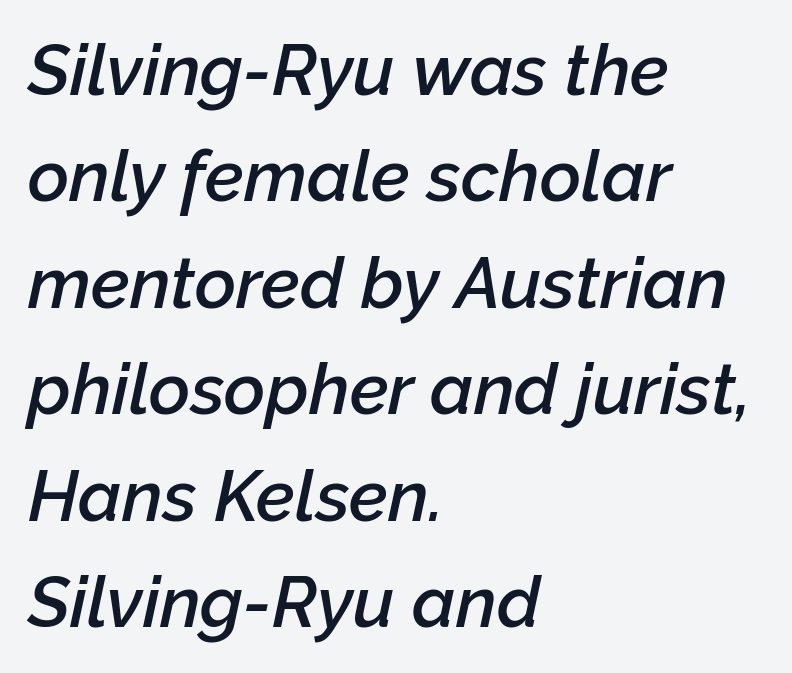
{"italic": "yes", "lean": "right", "slant_degrees": 12, "bold": "semi", "weight": "semibold", "width": "normal", "stroke_contrast": "low", "x_height": "medium", "monospaced": "no", "underline": "no", "align": "left", "line_spacing": "normal", "line_spacing_ratio": 1.5, "letter_spacing": "normal", "letter_spacing_em": 0.0, "glyph_px": 71}
